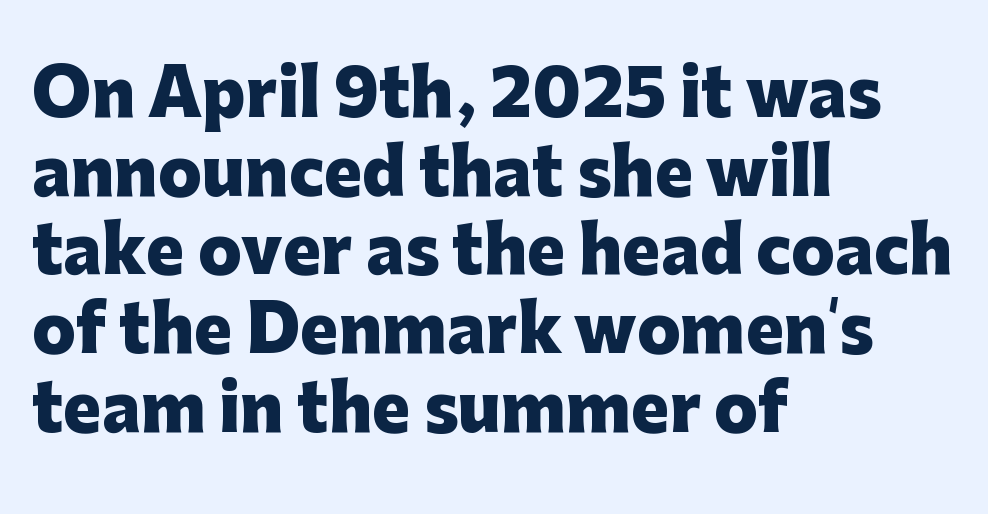
Q: Is the text bold? A: Yes.
Q: Is the text italic (slanted)? A: No, it is upright.
Q: Is the typeface a serif or a sans-serif typeface? A: Sans-serif.
Q: Is the text underlined? A: No.
Q: How is the paragraph aligned? A: Left-aligned.
Q: Is the spacing between letters normal or unusually wide? A: Normal.
Q: Width (condensed, normal, or wide)? A: Normal.
Q: Stroke contrast? A: Low.
Q: x-height? A: Medium.
Q: Monospaced? A: No.
